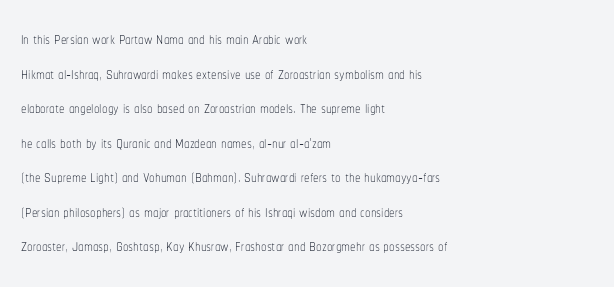
{"italic": "no", "bold": "no", "underline": "no", "align": "left", "line_spacing": "normal", "line_spacing_ratio": 1.57, "letter_spacing": "normal", "letter_spacing_em": 0.0, "glyph_px": 22}
